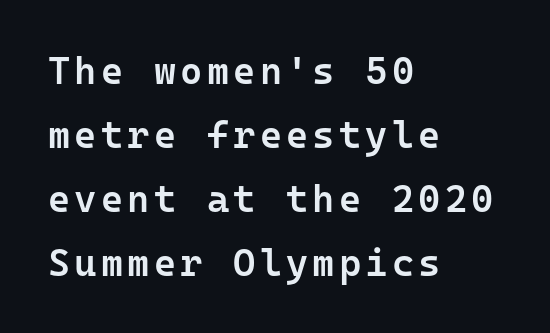
The image shows 38 px semibold sans-serif type, upright, monospaced; set left-aligned, normal line spacing (1.68x), not underlined; low stroke contrast and a medium x-height.
